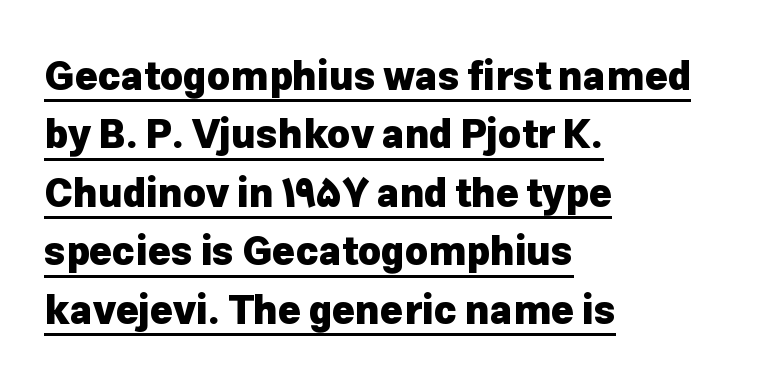
Q: Is the text bold? A: Yes.
Q: Is the text italic (slanted)? A: No, it is upright.
Q: Is the typeface a serif or a sans-serif typeface? A: Sans-serif.
Q: Is the text underlined? A: Yes.
Q: How is the paragraph aligned? A: Left-aligned.
Q: Is the spacing between letters normal or unusually wide? A: Normal.
Q: Is the spacing between lines tight, normal or loose? A: Normal.
Q: Width (condensed, normal, or wide)? A: Normal.
Q: Stroke contrast? A: Low.
Q: x-height? A: Medium.
Q: Monospaced? A: No.
